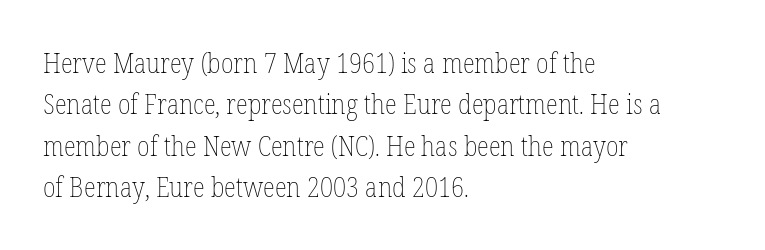
Weight: in the light-to-regular range. A roman cut, with each character standing at attention. Compared with typical body copy, the letter spacing here is the same. Here the designer chose a conventional face with non-uniform glyph widths. Horizontal bands of white between lines are of average thickness.
